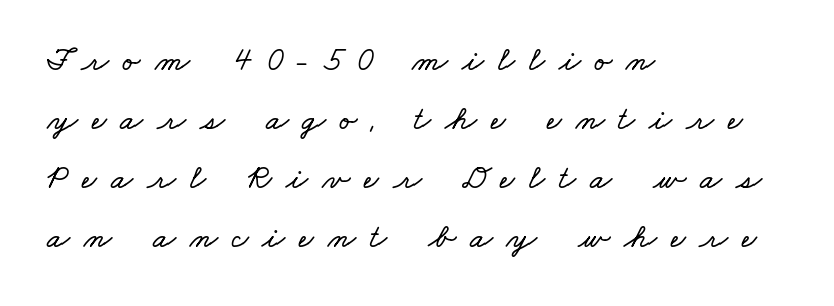
The image shows 33 px wide type; set left-aligned, line spacing 1.79x, unusually wide letter spacing (+0.42 em), not underlined; low stroke contrast and a small x-height.
